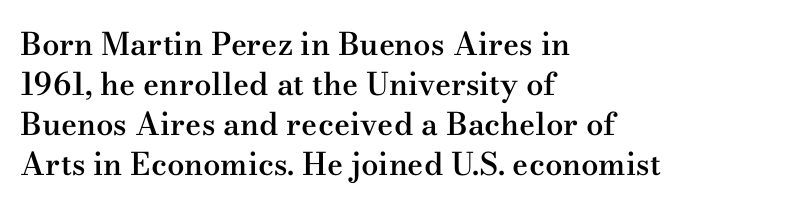
{"serif": "yes", "italic": "no", "bold": "semi", "weight": "semibold", "width": "wide", "stroke_contrast": "medium", "x_height": "small", "monospaced": "no", "underline": "no", "align": "left", "line_spacing": "normal", "line_spacing_ratio": 1.29, "letter_spacing": "normal", "letter_spacing_em": 0.0, "glyph_px": 31}
